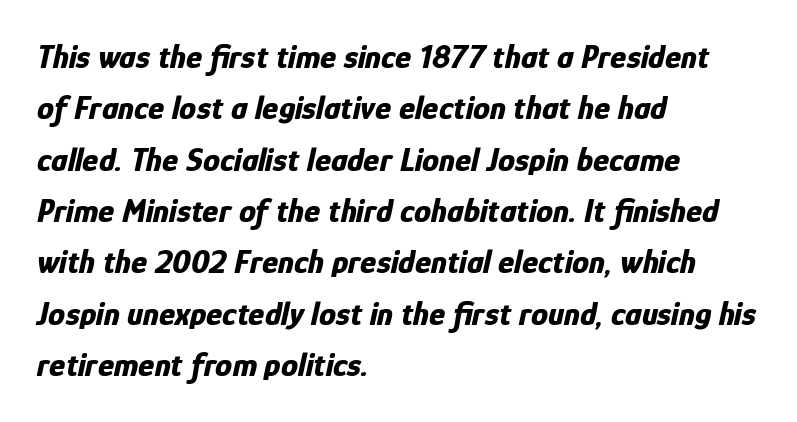
{"italic": "yes", "lean": "right", "slant_degrees": 12, "bold": "yes", "weight": "bold", "width": "condensed", "stroke_contrast": "low", "x_height": "medium", "monospaced": "no", "underline": "no", "align": "left", "line_spacing": "normal", "line_spacing_ratio": 1.51, "letter_spacing": "normal", "letter_spacing_em": 0.0, "glyph_px": 34}
